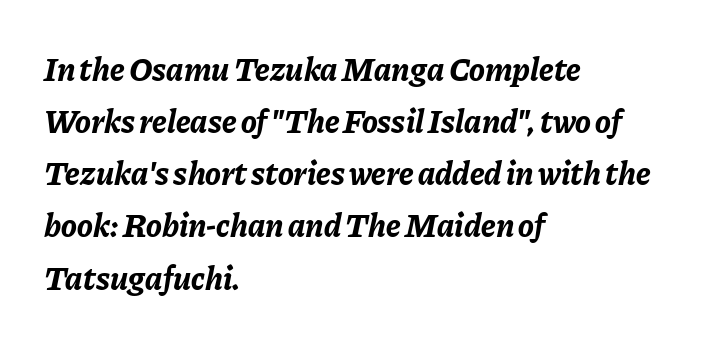
{"italic": "yes", "lean": "right", "slant_degrees": 11, "bold": "yes", "weight": "bold", "width": "normal", "stroke_contrast": "low", "x_height": "medium", "monospaced": "no", "underline": "no", "align": "left", "line_spacing": "normal", "line_spacing_ratio": 1.58, "letter_spacing": "normal", "letter_spacing_em": 0.0, "glyph_px": 33}
